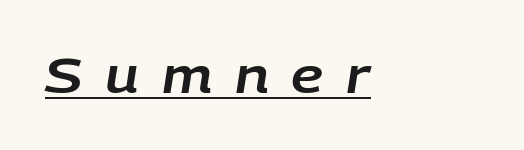
Q: Is the text italic (slanted)? A: Yes, it leans right by about 9 degrees.
Q: Is the text underlined? A: Yes.
Q: How is the paragraph aligned? A: Left-aligned.
Q: Is the spacing between letters normal or unusually wide? A: Unusually wide.
Q: Width (condensed, normal, or wide)? A: Normal.
Q: Stroke contrast? A: Low.
Q: x-height? A: Large.
Q: Monospaced? A: No.
